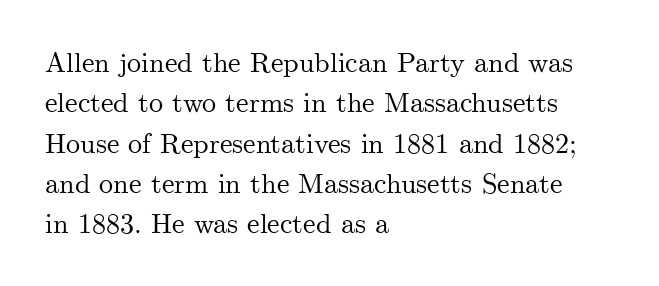
{"serif": "yes", "italic": "no", "width": "normal", "stroke_contrast": "medium", "x_height": "small", "monospaced": "no", "underline": "no", "align": "left", "line_spacing": "normal", "line_spacing_ratio": 1.44, "letter_spacing": "normal", "letter_spacing_em": 0.0, "glyph_px": 28}
